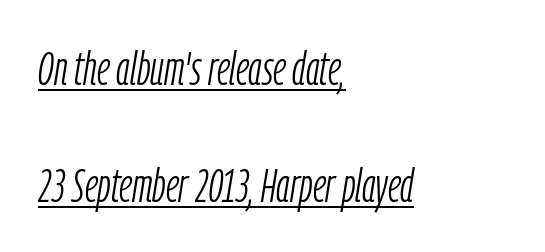
The characters are drawn with everyday or finer stroke widths. Is this a fixed-width face? No — the glyphs have proportional, varying widths. Is there an underline? Yes — a line sits under the letters. Compared with a centered layout, this one pins lines to the left instead.
